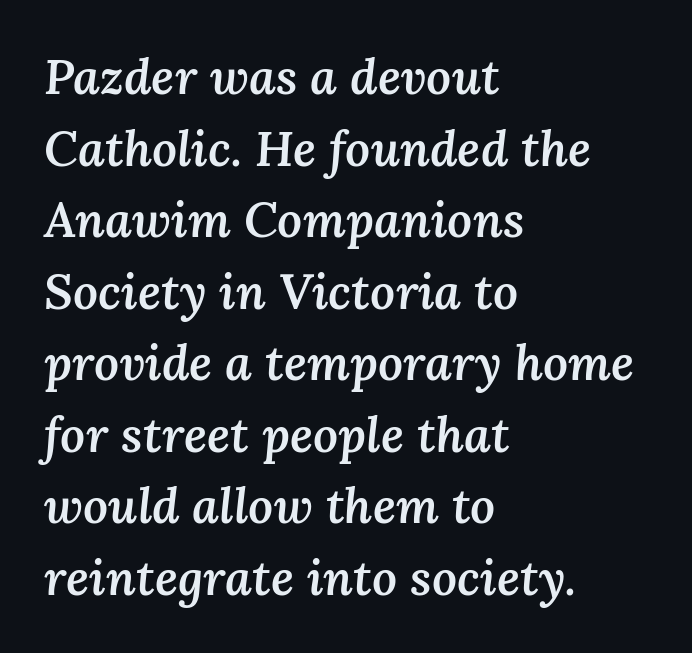
When letters slant like this, we call the style italic. You could call the tracking neutral — neither tight nor loose. Is the block centered? No — it sits flush against the left margin. These lines carry some extra weight — a demibold, not a full bold. The area under the type is left untouched.
